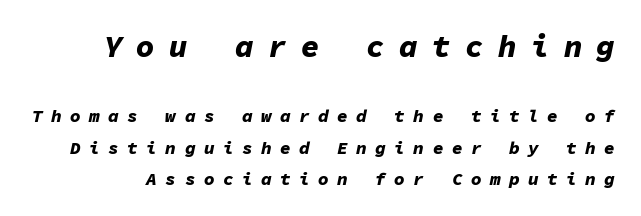
Q: Is the text bold? A: Yes.
Q: Is the text italic (slanted)? A: Yes, it leans right by about 11 degrees.
Q: Is the text underlined? A: No.
Q: Is the spacing between letters normal or unusually wide? A: Unusually wide.
Q: Which block of text is set in a larger size, the first (top) or the second (bottom)? A: The first (top) one.
Q: Width (condensed, normal, or wide)? A: Normal.
Q: Stroke contrast? A: Low.
Q: x-height? A: Medium.
Q: Monospaced? A: Yes.
